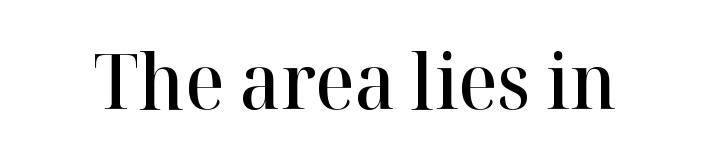
Q: Is the text bold? A: Semi-bold.
Q: Is the text italic (slanted)? A: No, it is upright.
Q: Is the typeface a serif or a sans-serif typeface? A: Serif.
Q: Is the text underlined? A: No.
Q: Is the spacing between letters normal or unusually wide? A: Normal.
Q: Width (condensed, normal, or wide)? A: Normal.
Q: Stroke contrast? A: High.
Q: x-height? A: Medium.
Q: Monospaced? A: No.
